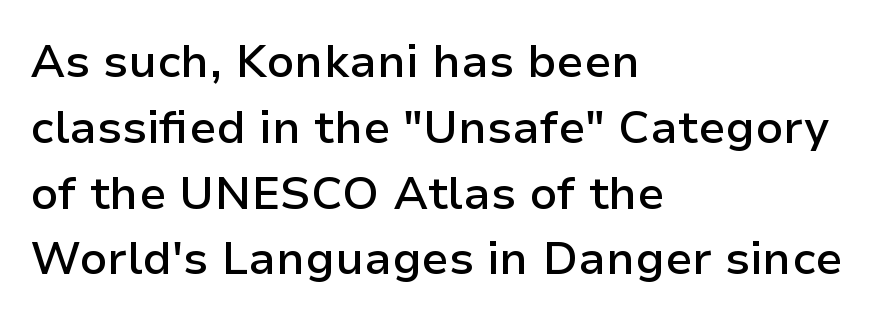
The image shows 46 px semibold sans-serif type, upright; set left-aligned, normal line spacing (1.43x), normal letter spacing, not underlined; low stroke contrast and a medium x-height.
